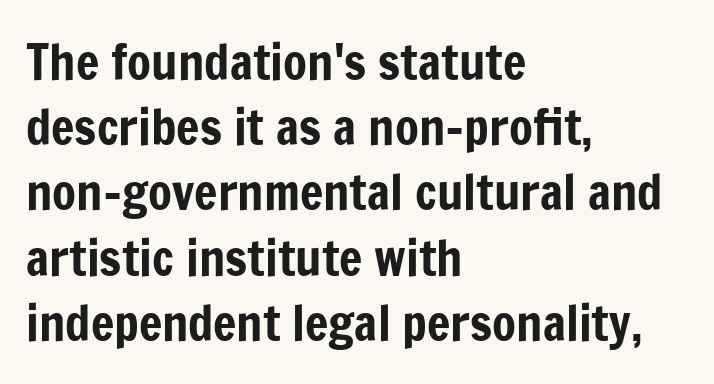
{"serif": "no", "italic": "no", "width": "condensed", "stroke_contrast": "low", "x_height": "medium", "monospaced": "no", "underline": "no", "align": "left", "line_spacing": "normal", "line_spacing_ratio": 1.33, "letter_spacing": "normal", "letter_spacing_em": 0.0, "glyph_px": 49}
